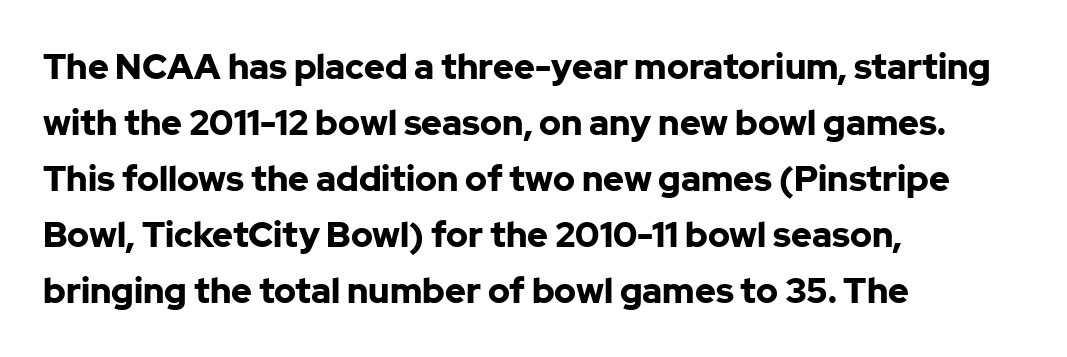
{"serif": "no", "italic": "no", "bold": "yes", "weight": "bold", "width": "normal", "stroke_contrast": "low", "x_height": "medium", "monospaced": "no", "underline": "no", "align": "left", "line_spacing": "normal", "line_spacing_ratio": 1.6, "letter_spacing": "normal", "letter_spacing_em": 0.0, "glyph_px": 35}
